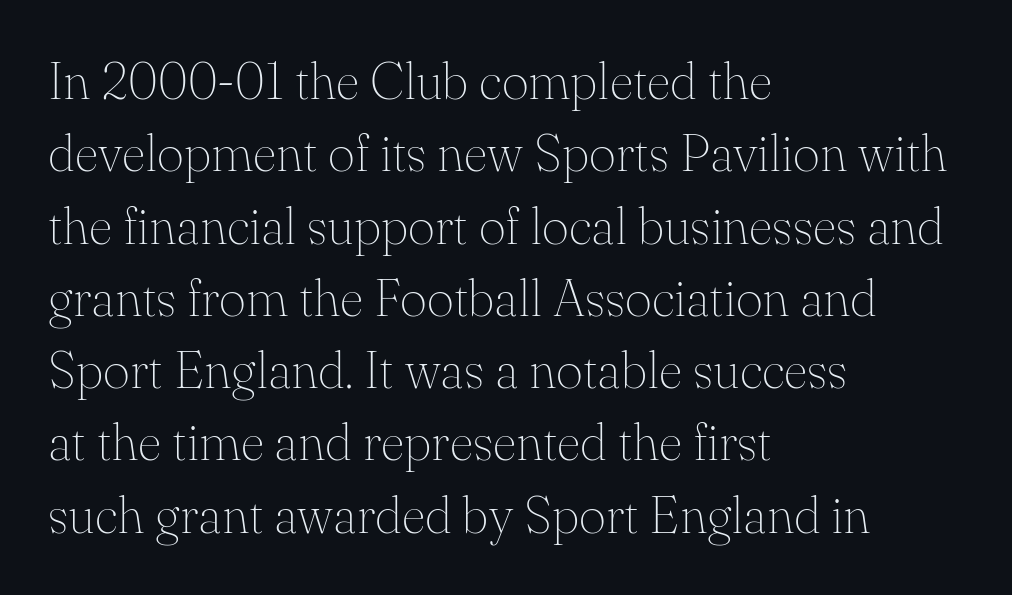
In terms of leading, this rendering sits right in the middle. The designer went with a serif here, giving each stem small feet. This sample is left-justified, so line endings fall wherever the words run out. Standard letterfit; no display-style spreading of the glyphs.
